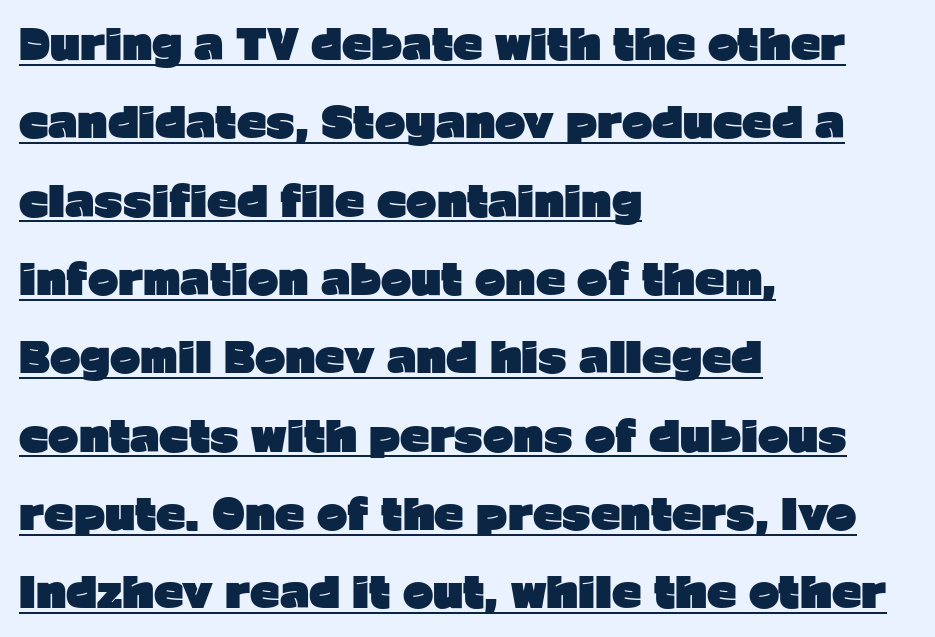
A rule runs beneath these lines of type. Students, note that the glyphs here touch the page at normal intervals. Nope, no serifs anywhere on these letters. The rendering uses natural spacing where letterforms have individual widths. Tall strokes in this sample are plumb rather than angled. Rows of type keep a wide berth in the vertical direction.
